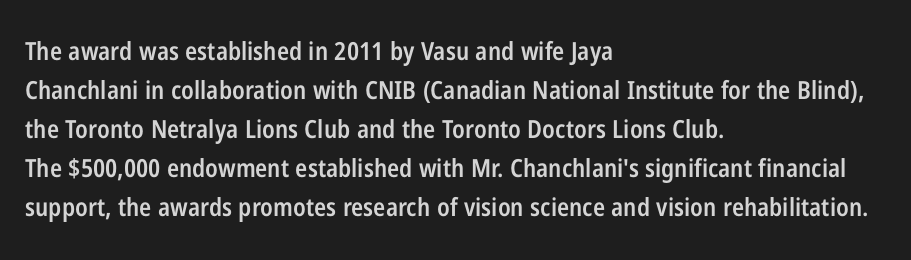
Q: Is the text bold? A: Semi-bold.
Q: Is the text italic (slanted)? A: No, it is upright.
Q: Is the text underlined? A: No.
Q: How is the paragraph aligned? A: Left-aligned.
Q: Is the spacing between letters normal or unusually wide? A: Normal.
Q: Is the spacing between lines tight, normal or loose? A: Normal.
